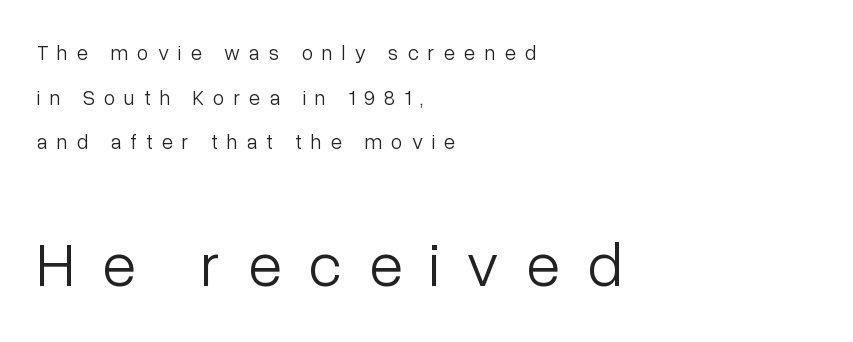
The image shows 62 px light sans-serif type, upright; set left-aligned, loose line spacing (2.12x), unusually wide letter spacing (+0.43 em), not underlined; the second (bottom) block is 2.95x larger; low stroke contrast and a medium x-height.
